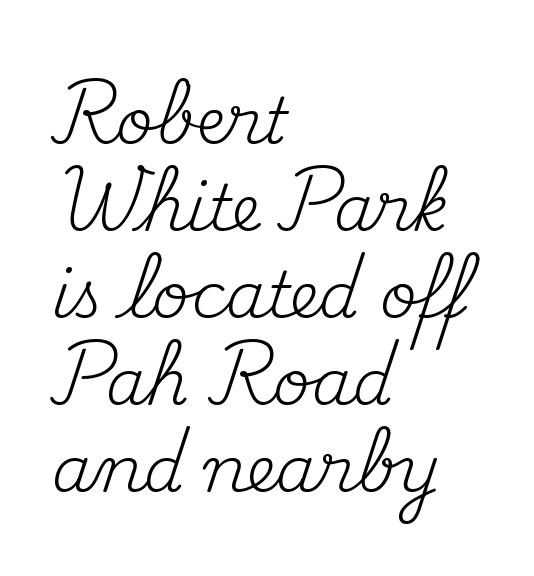
The image shows 64 px regular-weight serif type; set left-aligned, normal line spacing (1.36x), normal letter spacing, not underlined; medium stroke contrast and a small x-height.
